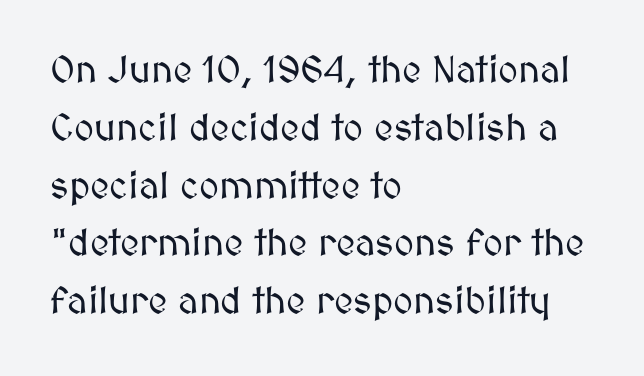
Q: Is the text italic (slanted)? A: No, it is upright.
Q: Is the text underlined? A: No.
Q: How is the paragraph aligned? A: Left-aligned.
Q: Is the spacing between letters normal or unusually wide? A: Normal.
Q: Is the spacing between lines tight, normal or loose? A: Normal.
Q: Width (condensed, normal, or wide)? A: Normal.
Q: Stroke contrast? A: Medium.
Q: x-height? A: Medium.
Q: Monospaced? A: No.
